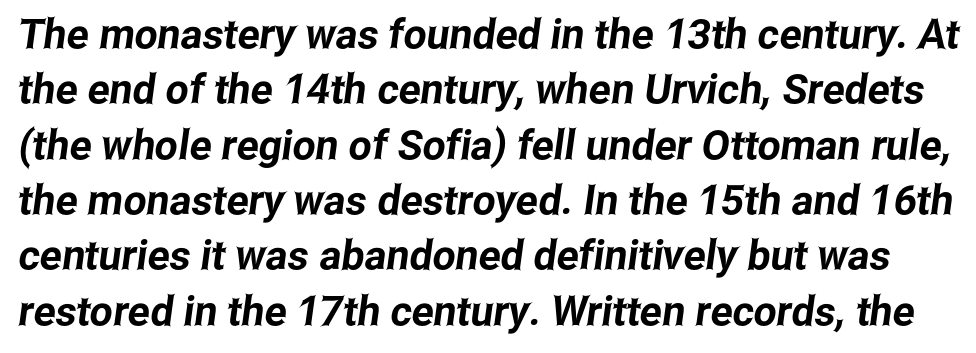
The image shows 41 px condensed sans-serif type; set normal line spacing (1.35x), normal letter spacing, not underlined; low stroke contrast and a medium x-height.
